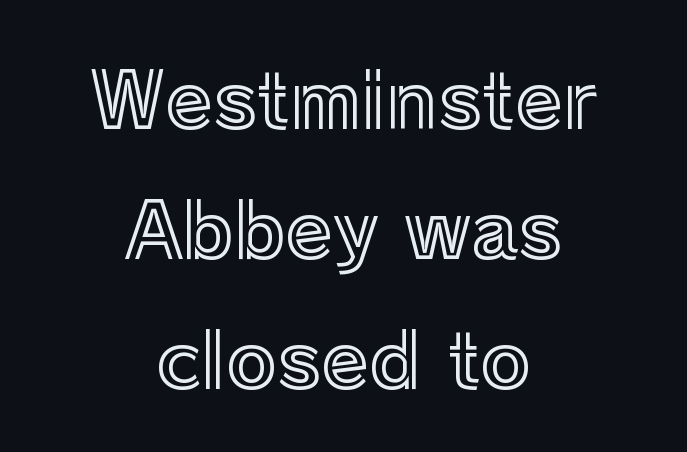
{"italic": "no", "width": "normal", "x_height": "medium", "monospaced": "no", "underline": "no", "align": "center", "line_spacing": "normal", "line_spacing_ratio": 1.69, "letter_spacing": "normal", "letter_spacing_em": 0.0, "glyph_px": 77}
